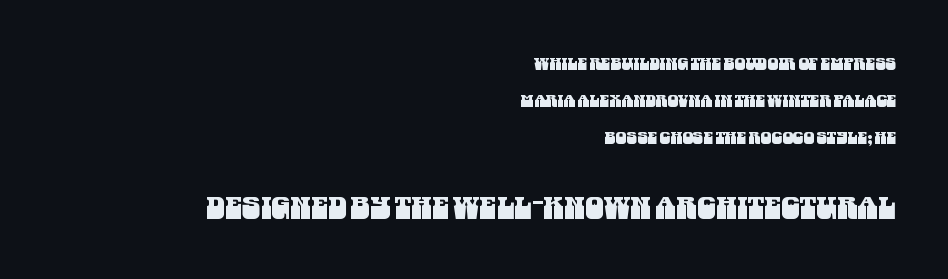
The strip under each line holds only bare page. Is there much room between lines? Yes — plenty of vertical air separates them. The rendering keeps characters at their native spacing. Examine the stroke ends and you'll find no serifs. In this sample the second text group is rendered at the bigger scale. Is this a fixed-width face? No — the glyphs have proportional, varying widths.
